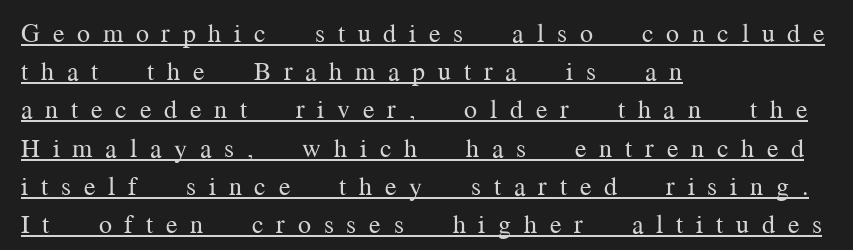
{"italic": "no", "bold": "no", "underline": "yes", "align": "left", "line_spacing": "normal", "line_spacing_ratio": 1.47, "letter_spacing": "wide", "letter_spacing_em": 0.49, "glyph_px": 26}
